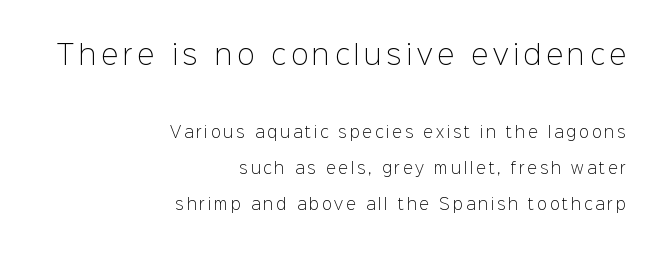
The image shows 26 px text type, upright; set right-aligned, loose line spacing (2.37x), not underlined; the first (top) block is 1.73x larger.
